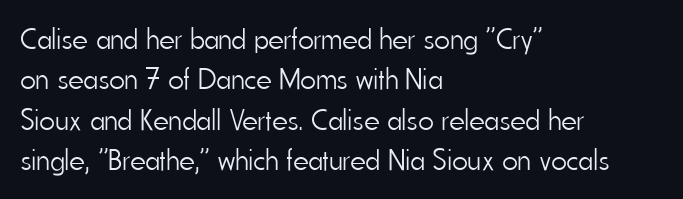
The image shows 30 px light, condensed sans-serif type, upright; set left-aligned, normal line spacing (1.35x), normal letter spacing, not underlined; low stroke contrast and a small x-height.
